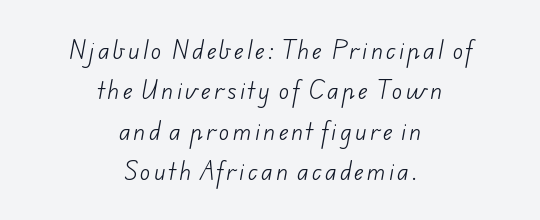
Underlining? Definitely not there. The paragraph shown floats in the horizontal middle. Think standard paragraph weight, or any step lighter than that.
